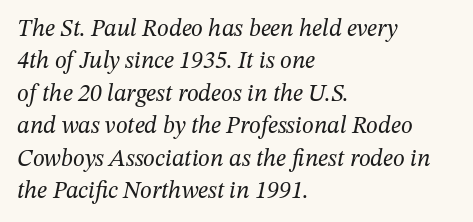
The image shows 24 px text type, italic (leaning right); set left-aligned, normal line spacing (1.35x), normal letter spacing, not underlined.
